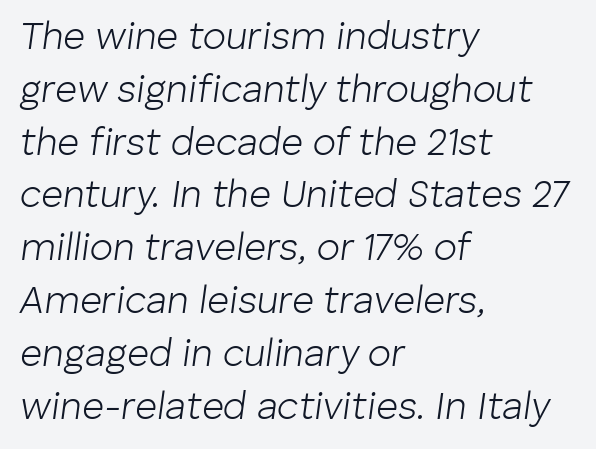
{"italic": "yes", "lean": "right", "slant_degrees": 8, "bold": "no", "weight": "light", "width": "normal", "stroke_contrast": "low", "x_height": "medium", "monospaced": "no", "underline": "no", "align": "left", "line_spacing": "normal", "line_spacing_ratio": 1.39, "letter_spacing": "normal", "letter_spacing_em": 0.0, "glyph_px": 38}
